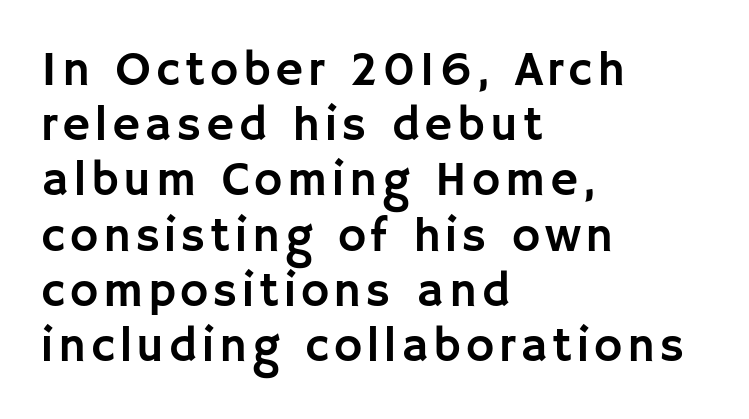
The image shows 48 px sans-serif type, upright; set left-aligned, tight line spacing (1.15x), not underlined; low stroke contrast and a large x-height.
